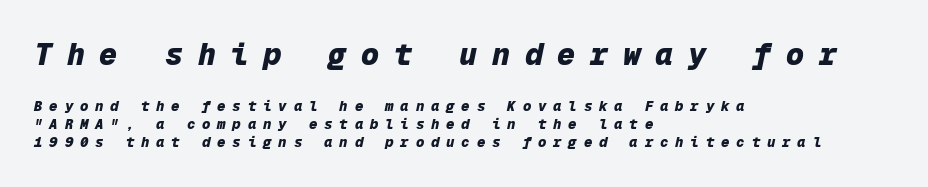
Q: Is the text bold? A: Yes.
Q: Is the text italic (slanted)? A: Yes, it leans right by about 12 degrees.
Q: Is the text underlined? A: No.
Q: How is the paragraph aligned? A: Left-aligned.
Q: Is the spacing between letters normal or unusually wide? A: Unusually wide.
Q: Is the spacing between lines tight, normal or loose? A: Normal.
Q: Which block of text is set in a larger size, the first (top) or the second (bottom)? A: The first (top) one.
Q: Width (condensed, normal, or wide)? A: Normal.
Q: Stroke contrast? A: Low.
Q: x-height? A: Medium.
Q: Monospaced? A: Yes.
